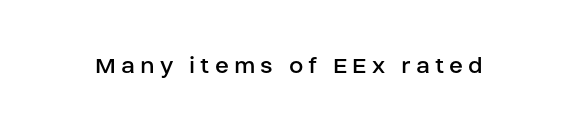
The image shows 26 px text type, upright; set unusually wide letter spacing (+0.2 em), not underlined.
